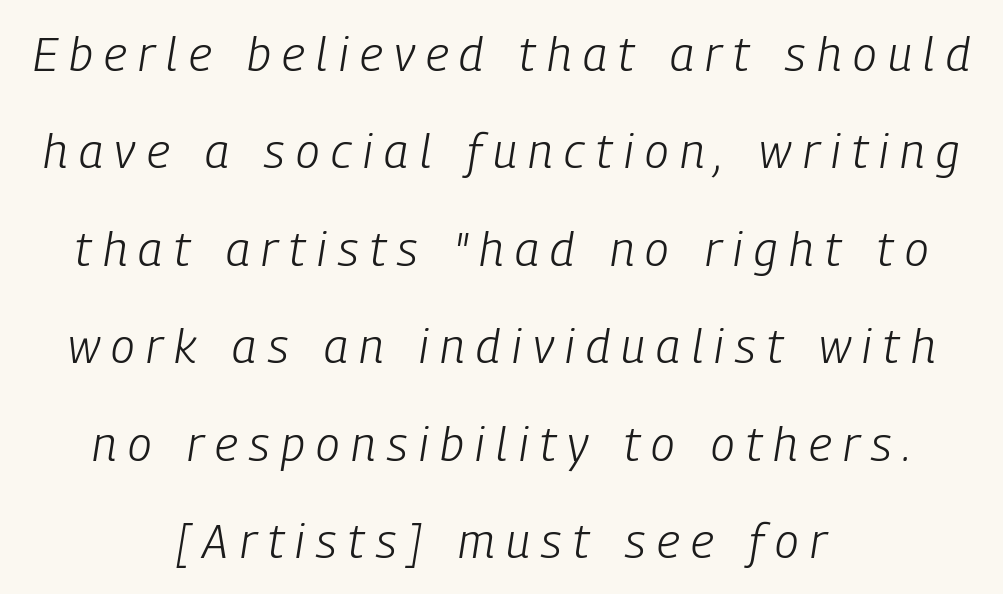
Anything drawn beneath the words? Only blank space. Caption: face not bold, strokes unweighted. Style check: oblique. Tracking value appears strongly positive — letters spread wide. The face used here is proportionally spaced, like ordinary book or web type.
